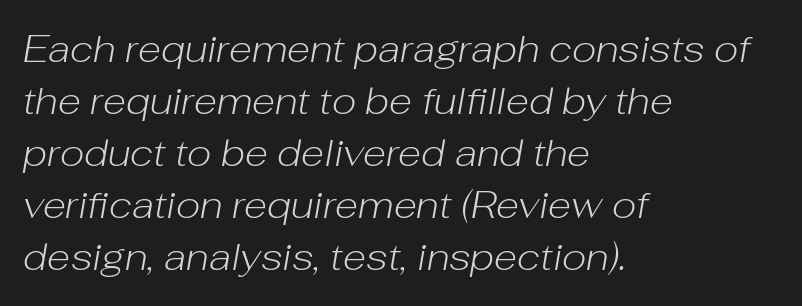
Q: Is the text bold? A: No.
Q: Is the text italic (slanted)? A: Yes, it leans right by about 10 degrees.
Q: Is the text underlined? A: No.
Q: How is the paragraph aligned? A: Left-aligned.
Q: Is the spacing between letters normal or unusually wide? A: Normal.
Q: Is the spacing between lines tight, normal or loose? A: Normal.
Q: Width (condensed, normal, or wide)? A: Normal.
Q: Stroke contrast? A: Low.
Q: x-height? A: Medium.
Q: Monospaced? A: No.
